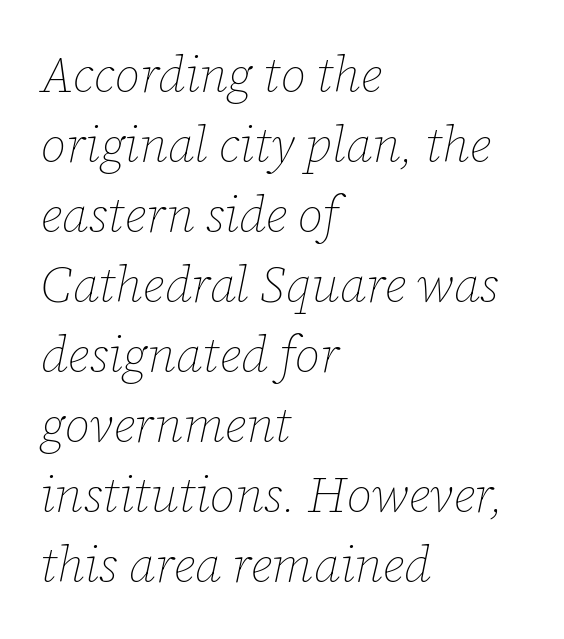
{"italic": "yes", "lean": "right", "slant_degrees": 12, "bold": "no", "weight": "thin", "width": "normal", "stroke_contrast": "low", "x_height": "medium", "monospaced": "no", "underline": "no", "align": "left", "line_spacing": "normal", "line_spacing_ratio": 1.4, "letter_spacing": "normal", "letter_spacing_em": 0.0, "glyph_px": 50}
